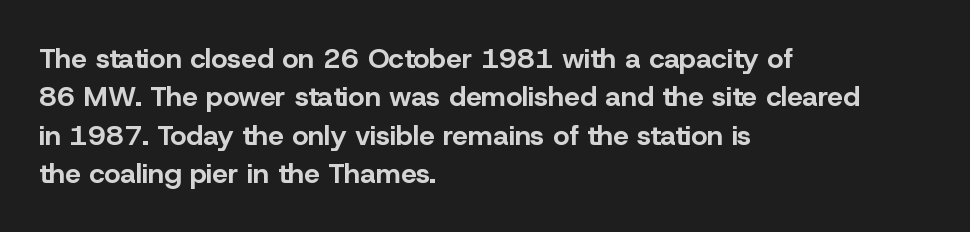
The image shows 28 px bold sans-serif type, upright; set left-aligned, normal line spacing (1.37x), normal letter spacing, not underlined; low stroke contrast and a medium x-height.
